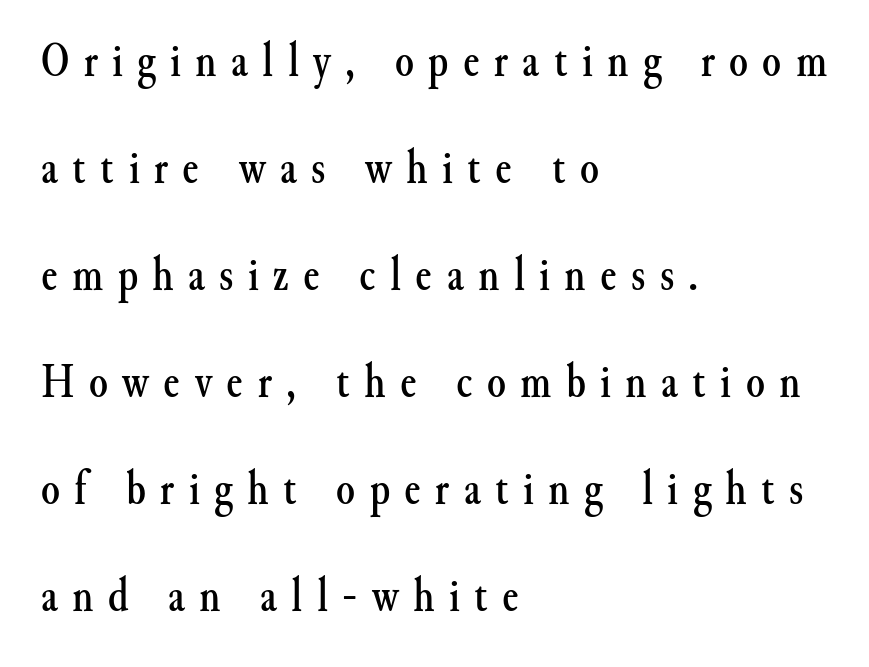
{"serif": "yes", "italic": "no", "width": "normal", "stroke_contrast": "medium", "x_height": "small", "monospaced": "no", "underline": "no", "align": "left", "line_spacing": "loose", "line_spacing_ratio": 2.23, "letter_spacing": "wide", "letter_spacing_em": 0.3, "glyph_px": 48}
